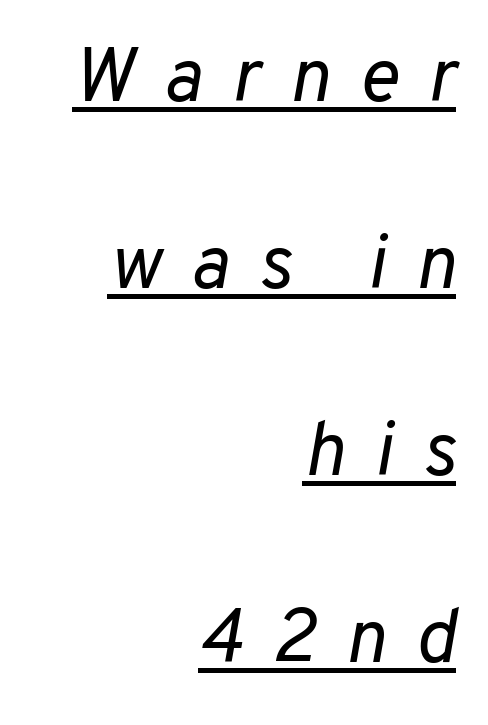
Q: Is the text bold? A: No.
Q: Is the text italic (slanted)? A: Yes, it leans right by about 10 degrees.
Q: Is the text underlined? A: Yes.
Q: How is the paragraph aligned? A: Right-aligned.
Q: Is the spacing between letters normal or unusually wide? A: Unusually wide.
Q: Is the spacing between lines tight, normal or loose? A: Loose.
Q: Width (condensed, normal, or wide)? A: Normal.
Q: Stroke contrast? A: Low.
Q: x-height? A: Medium.
Q: Monospaced? A: No.
